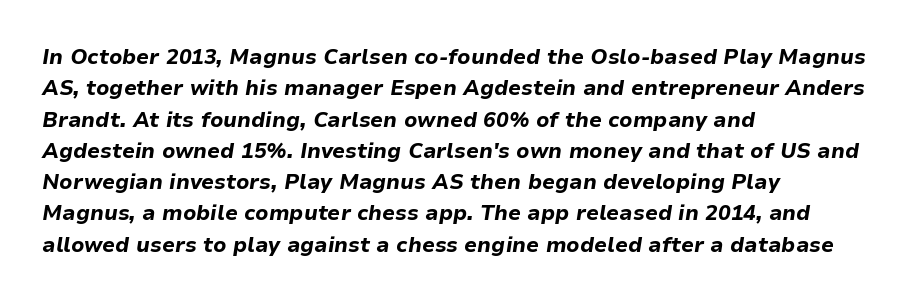
Q: Is the text bold? A: Yes.
Q: Is the text italic (slanted)? A: Yes, it leans right by about 9 degrees.
Q: Is the text underlined? A: No.
Q: How is the paragraph aligned? A: Left-aligned.
Q: Is the spacing between letters normal or unusually wide? A: Normal.
Q: Is the spacing between lines tight, normal or loose? A: Normal.
